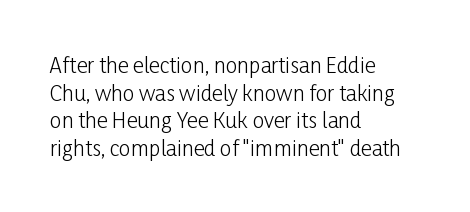
Q: Is the text bold? A: No.
Q: Is the text italic (slanted)? A: No, it is upright.
Q: Is the text underlined? A: No.
Q: How is the paragraph aligned? A: Left-aligned.
Q: Is the spacing between letters normal or unusually wide? A: Normal.
Q: Is the spacing between lines tight, normal or loose? A: Normal.
